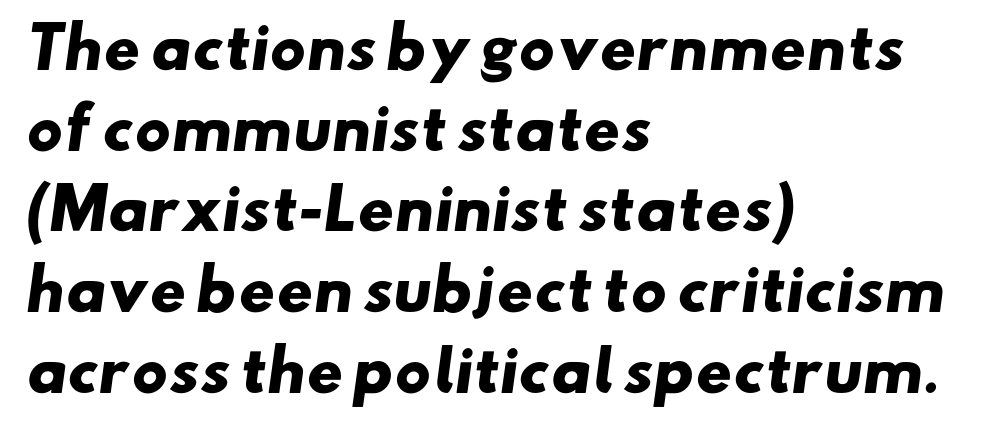
The rendering shows plain stroke endings on the letterforms — a sans-serif design. The ragged edge is on the right, which tells us the setting is flush left. Unmarked baselines from the first word to the last. Whoever set this chose a conventional vertical rhythm. The passage shown is typed in a proportional face where columns would drift.
